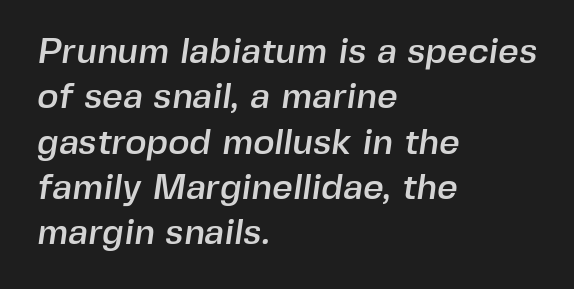
The image shows 36 px sans-serif type; set left-aligned, normal line spacing (1.26x), normal letter spacing, not underlined; a medium x-height.
